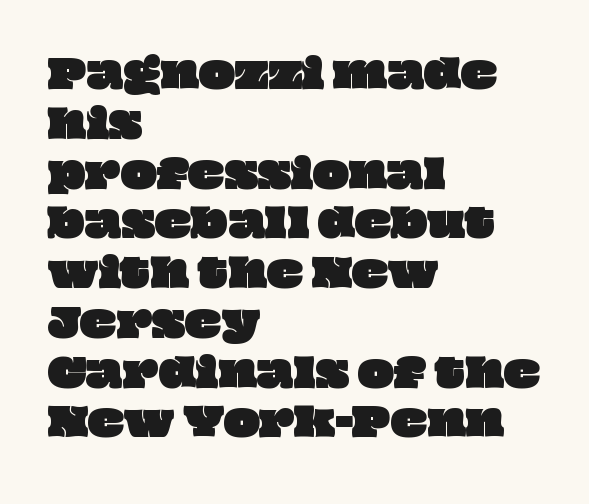
{"width": "wide", "stroke_contrast": "low", "x_height": "large", "monospaced": "no", "underline": "no", "align": "left", "line_spacing": "normal", "line_spacing_ratio": 1.31, "letter_spacing": "normal", "letter_spacing_em": 0.0, "glyph_px": 38}
